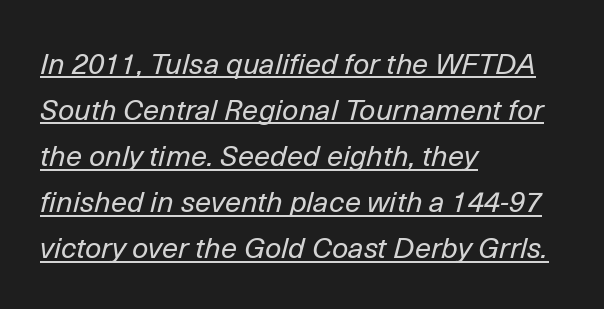
The face looks like a standard text weight, possibly lighter. Reading down the block, your eye returns to a fixed left position each line. When letters slant like this, we call the style italic. This rendering leaves character spacing at its baseline value.
